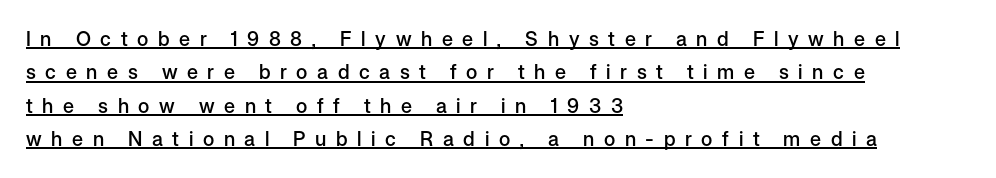
Italic? Not at all — the glyphs are vertical. If you measured baseline to baseline, you'd find a middling distance. Emphasis by weight is partial: semibold. Does extra space separate the letters? Yes, quite a lot of it.
